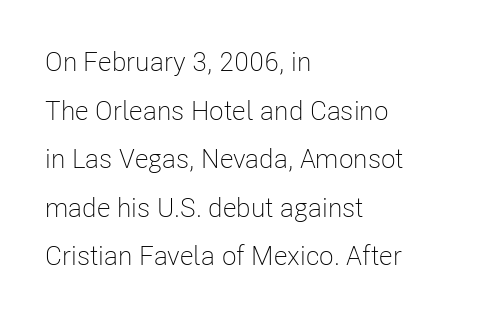
The image shows 27 px text type, upright; set left-aligned, line spacing 1.8x, normal letter spacing, not underlined.
